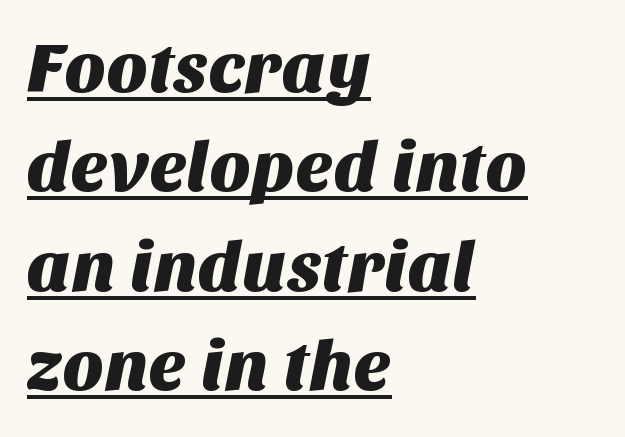
{"serif": "no", "width": "normal", "stroke_contrast": "medium", "x_height": "large", "monospaced": "no", "underline": "yes", "align": "left", "line_spacing": "normal", "line_spacing_ratio": 1.4, "letter_spacing": "normal", "letter_spacing_em": 0.0, "glyph_px": 71}
